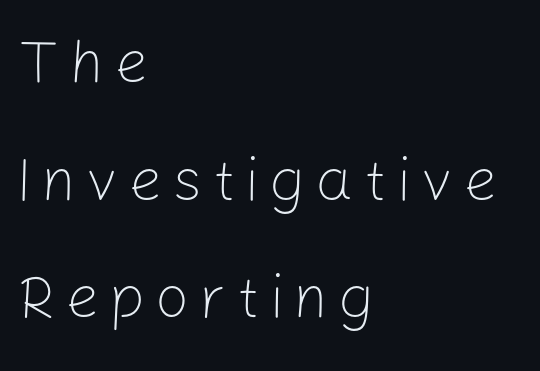
Q: Is the text bold? A: No.
Q: Is the text italic (slanted)? A: No, it is upright.
Q: Is the typeface a serif or a sans-serif typeface? A: Sans-serif.
Q: Is the text underlined? A: No.
Q: How is the paragraph aligned? A: Left-aligned.
Q: Is the spacing between lines tight, normal or loose? A: Loose.
Q: Width (condensed, normal, or wide)? A: Normal.
Q: Stroke contrast? A: Low.
Q: x-height? A: Medium.
Q: Monospaced? A: No.
